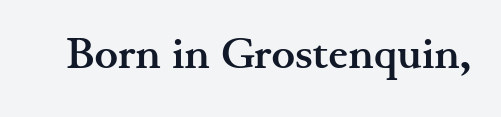
Q: Is the text bold? A: Yes.
Q: Is the text italic (slanted)? A: No, it is upright.
Q: Is the typeface a serif or a sans-serif typeface? A: Serif.
Q: Is the text underlined? A: No.
Q: Is the spacing between letters normal or unusually wide? A: Normal.
Q: Width (condensed, normal, or wide)? A: Wide.
Q: Stroke contrast? A: Medium.
Q: x-height? A: Small.
Q: Monospaced? A: No.
